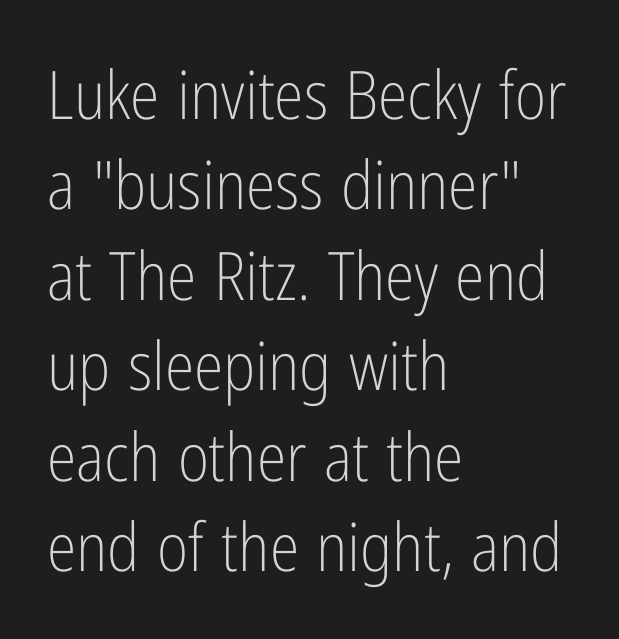
{"serif": "no", "italic": "no", "bold": "no", "weight": "light", "width": "condensed", "stroke_contrast": "low", "x_height": "medium", "monospaced": "no", "underline": "no", "align": "left", "line_spacing": "normal", "line_spacing_ratio": 1.35, "letter_spacing": "normal", "letter_spacing_em": 0.0, "glyph_px": 67}
